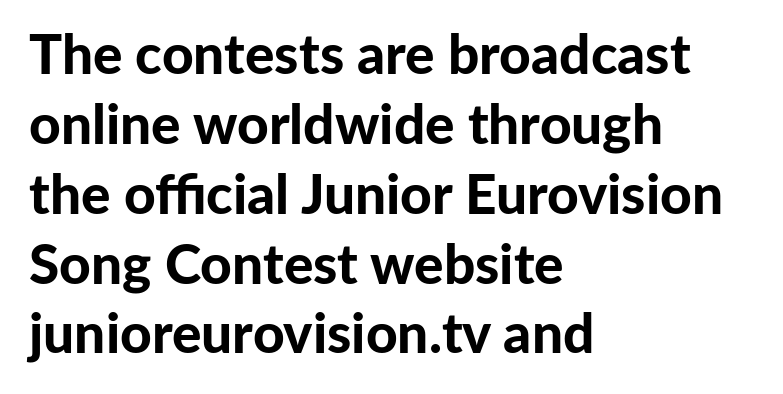
{"serif": "no", "italic": "no", "bold": "yes", "weight": "bold", "width": "normal", "stroke_contrast": "low", "x_height": "medium", "monospaced": "no", "underline": "no", "align": "left", "line_spacing": "normal", "line_spacing_ratio": 1.27, "letter_spacing": "normal", "letter_spacing_em": 0.0, "glyph_px": 55}
